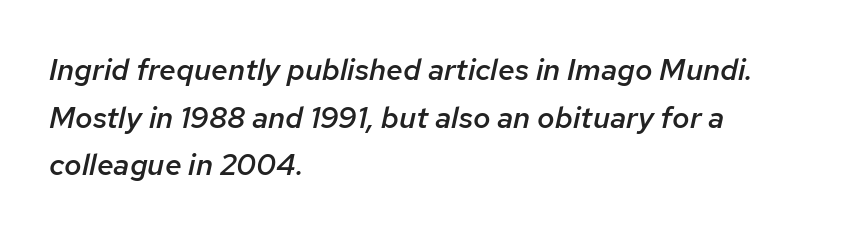
{"italic": "yes", "lean": "right", "slant_degrees": 12, "bold": "semi", "weight": "semibold", "width": "normal", "stroke_contrast": "low", "x_height": "medium", "monospaced": "no", "underline": "no", "align": "left", "line_spacing": "normal", "line_spacing_ratio": 1.59, "letter_spacing": "normal", "letter_spacing_em": 0.0, "glyph_px": 30}
